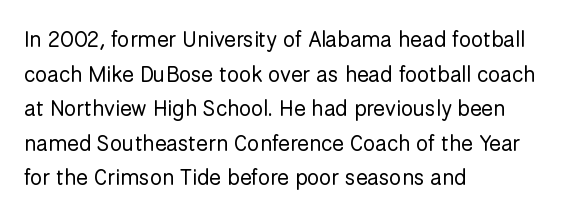
Which margin do the lines hug? The left one — the right edge is uneven. This is roman type, the default non-slanted kind. Summary of vertical rhythm: regular, with standard interline spacing. These glyphs show unthickened strokes, regular width or finer. The rendering keeps characters at their native spacing. The gap between lines stays unmarked.
